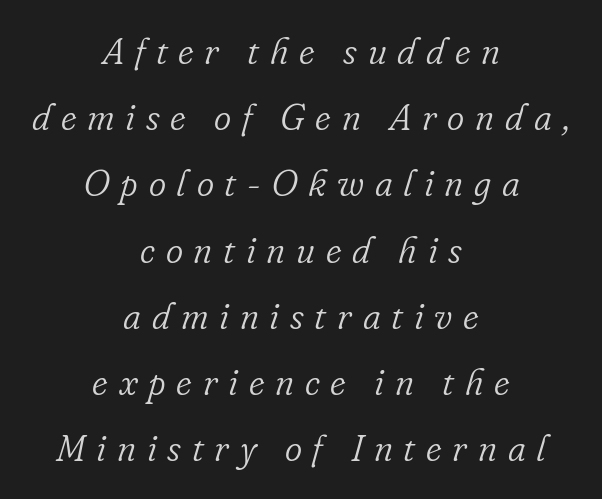
The image shows 37 px light serif type, italic (leaning right); set centered, line spacing 1.79x, unusually wide letter spacing (+0.29 em), not underlined; low stroke contrast and a small x-height.
